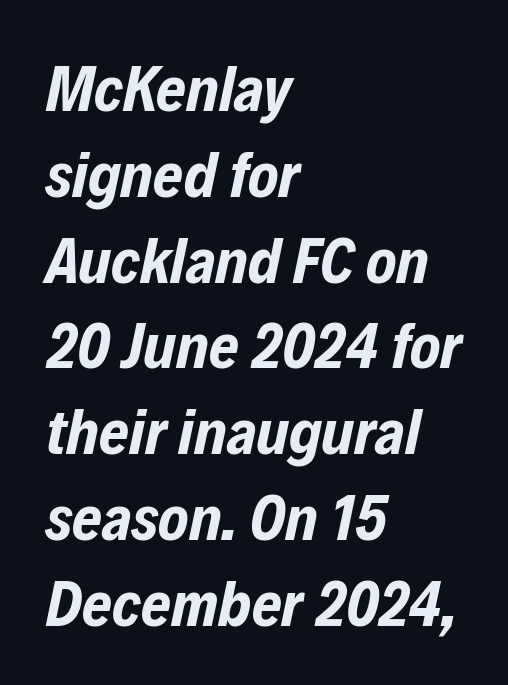
{"italic": "yes", "lean": "right", "slant_degrees": 12, "bold": "yes", "weight": "bold", "width": "condensed", "stroke_contrast": "low", "x_height": "medium", "monospaced": "no", "underline": "no", "align": "left", "line_spacing": "normal", "line_spacing_ratio": 1.34, "letter_spacing": "normal", "letter_spacing_em": 0.0, "glyph_px": 64}
